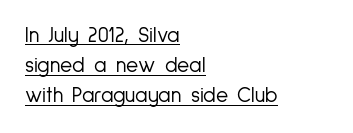
The image shows 21 px text type, upright; set left-aligned, normal line spacing (1.44x), normal letter spacing, underlined.
